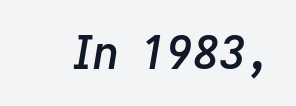
The image shows 46 px semibold type, italic (leaning right); set normal letter spacing, not underlined; low stroke contrast and a medium x-height.
